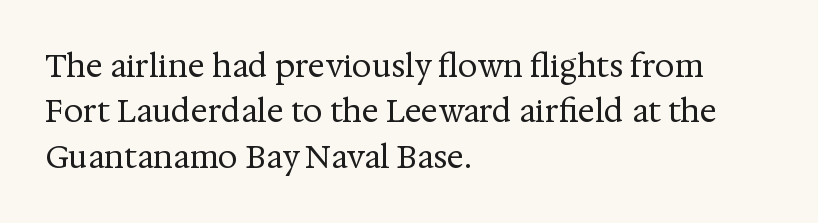
The image shows 31 px regular-weight serif type, upright; set left-aligned, normal line spacing (1.46x), normal letter spacing, not underlined; medium stroke contrast and a medium x-height.
